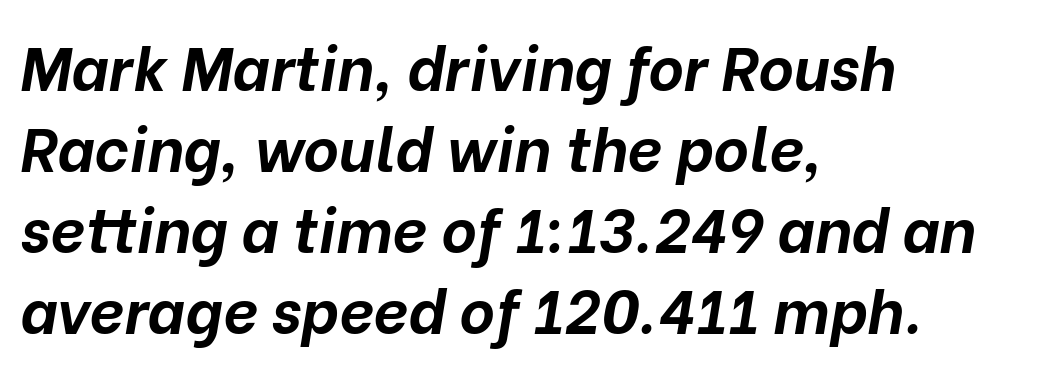
Line beginnings align vertically; line endings do not. The passage shown has conventional tracking throughout. This sample has the flowing, uneven cadence of proportional lettering. Has an underline been added? It has not.
